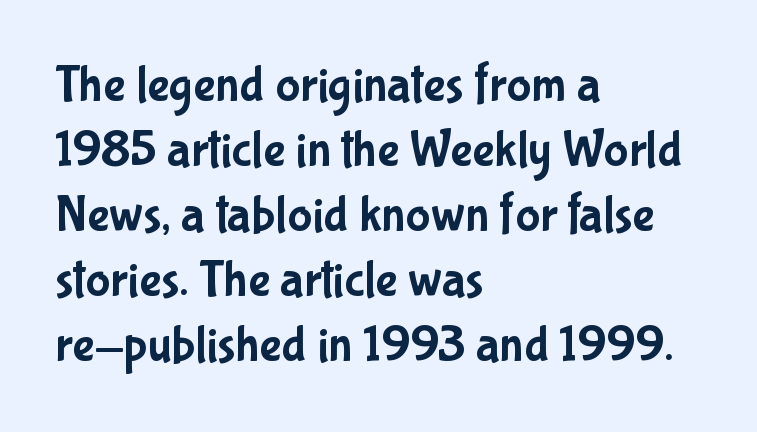
{"serif": "no", "italic": "no", "width": "condensed", "stroke_contrast": "low", "x_height": "medium", "monospaced": "no", "underline": "no", "align": "left", "line_spacing": "normal", "line_spacing_ratio": 1.25, "letter_spacing": "normal", "letter_spacing_em": 0.0, "glyph_px": 52}
